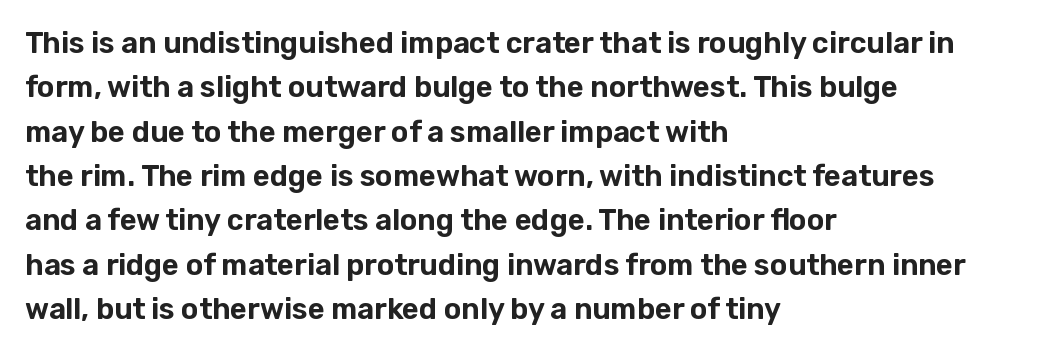
Q: Is the text italic (slanted)? A: No, it is upright.
Q: Is the typeface a serif or a sans-serif typeface? A: Sans-serif.
Q: Is the text underlined? A: No.
Q: How is the paragraph aligned? A: Left-aligned.
Q: Is the spacing between letters normal or unusually wide? A: Normal.
Q: Is the spacing between lines tight, normal or loose? A: Normal.
Q: Width (condensed, normal, or wide)? A: Normal.
Q: Stroke contrast? A: Low.
Q: x-height? A: Medium.
Q: Monospaced? A: No.
